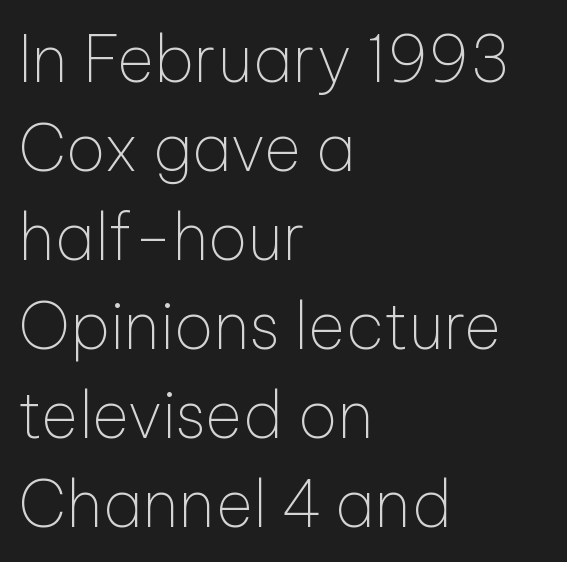
{"serif": "no", "italic": "no", "bold": "no", "weight": "thin", "width": "normal", "stroke_contrast": "low", "x_height": "medium", "monospaced": "no", "underline": "no", "align": "left", "line_spacing": "normal", "line_spacing_ratio": 1.39, "letter_spacing": "normal", "letter_spacing_em": 0.0, "glyph_px": 64}
